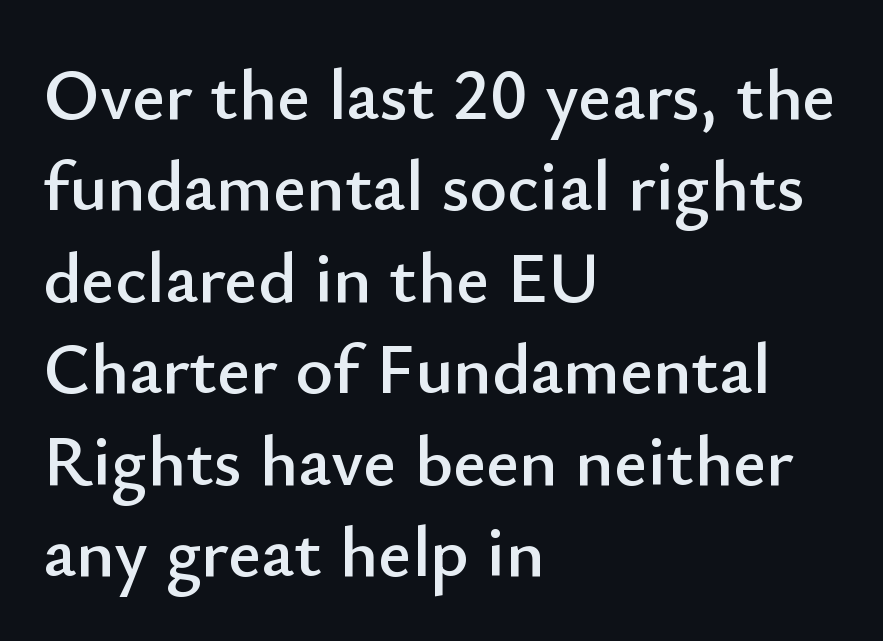
The image shows 72 px sans-serif type, upright; set left-aligned, normal line spacing (1.27x), normal letter spacing, not underlined; low stroke contrast and a small x-height.
